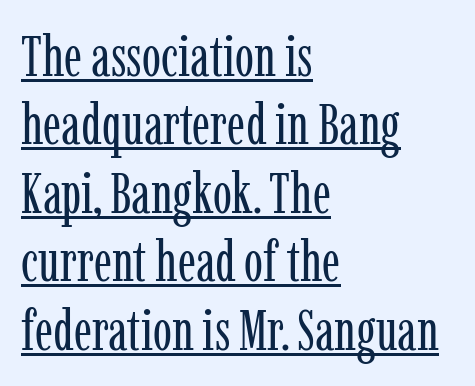
Q: Is the text bold? A: No.
Q: Is the text italic (slanted)? A: No, it is upright.
Q: Is the typeface a serif or a sans-serif typeface? A: Serif.
Q: Is the text underlined? A: Yes.
Q: How is the paragraph aligned? A: Left-aligned.
Q: Is the spacing between letters normal or unusually wide? A: Normal.
Q: Width (condensed, normal, or wide)? A: Condensed.
Q: Stroke contrast? A: Low.
Q: x-height? A: Medium.
Q: Monospaced? A: No.
